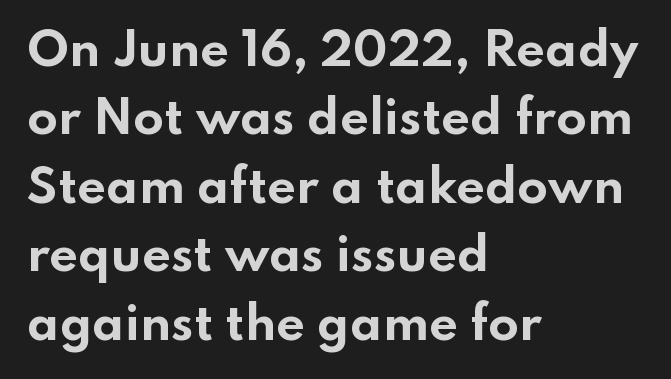
Interline gaps are of average width in this sample. Descenders hang freely into open space. Italic? Not at all — the glyphs are vertical. Tracking here is standard; glyphs follow each other at the usual distance. Which margin do the lines hug? The left one — the right edge is uneven. This sample has the flowing, uneven cadence of proportional lettering.
